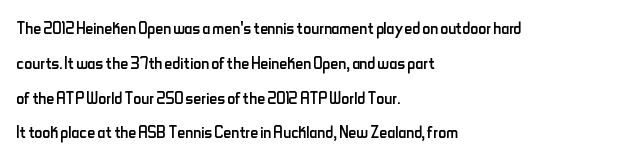
All the whitespace from short lines collects on the right. No extra tracking has been applied to these lines. Characters remain perfectly vertical along every line. The space beneath each line is pristine and unruled. Vertical stems look standard width or narrower in stroke.
